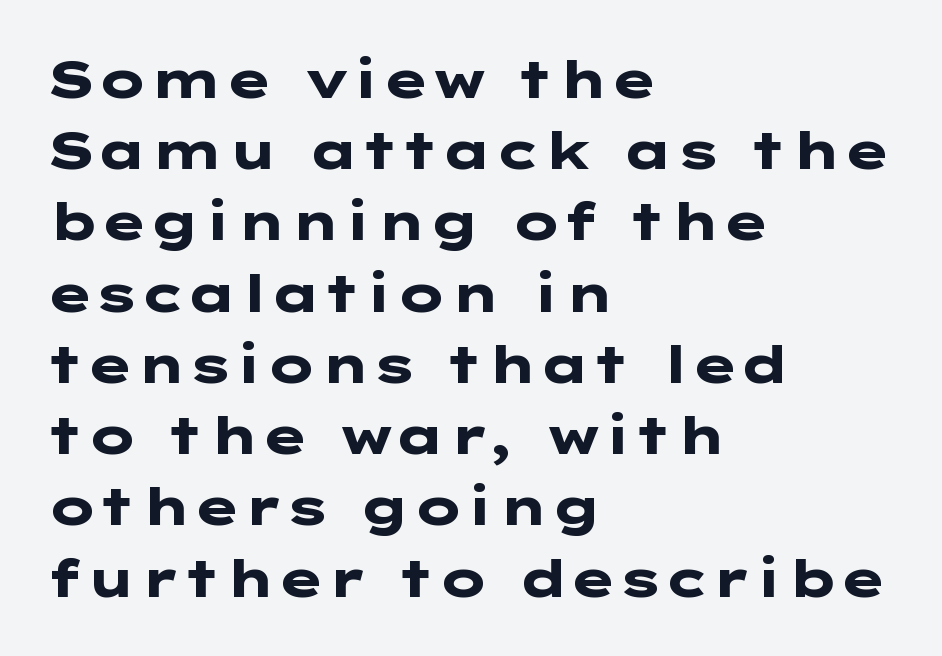
The image shows 52 px heavy, wide sans-serif type, upright; set left-aligned, normal line spacing (1.37x), normal letter spacing, not underlined; low stroke contrast and a medium x-height.
